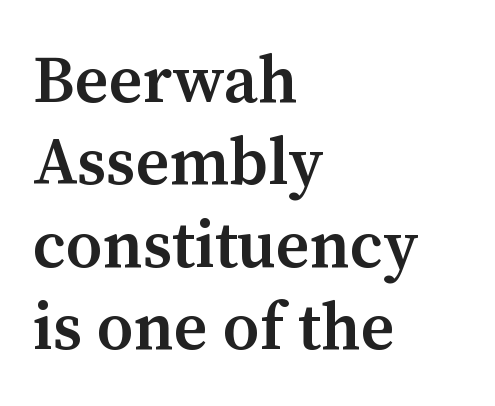
The passage shown is semibold, sitting just below true bold. Quick note: underline off. Compared with typical body copy, the letter spacing here is the same. The type family on display is of the serif kind.
